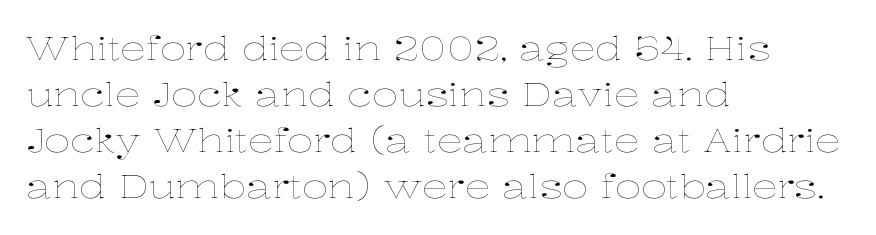
Letter spacing: default. The lettering stays uniformly vertical, giving the passage a roman look. The line-height multiplier appears to be the usual default. This rendering uses left alignment, leaving the right contour irregular. Is the stroke heavy? The answer is a plain regular-or-lighter. Note the varied advance widths — an 'i' is clearly narrower than an 'm'.
